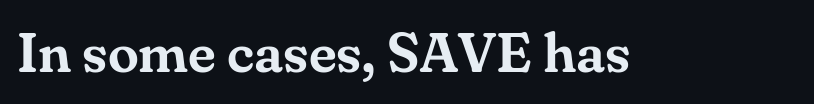
Q: Is the text italic (slanted)? A: No, it is upright.
Q: Is the typeface a serif or a sans-serif typeface? A: Serif.
Q: Is the text underlined? A: No.
Q: Is the spacing between letters normal or unusually wide? A: Normal.
Q: Width (condensed, normal, or wide)? A: Normal.
Q: Stroke contrast? A: Medium.
Q: x-height? A: Small.
Q: Monospaced? A: No.
